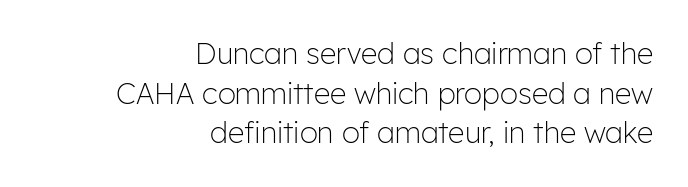
The image shows 29 px light sans-serif type, upright; set right-aligned, normal line spacing (1.37x), normal letter spacing, not underlined; low stroke contrast and a medium x-height.
